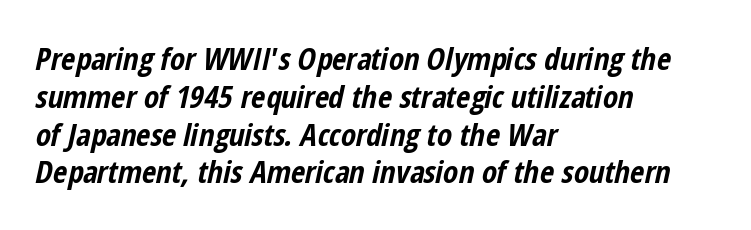
I'd describe the lettering as bold — thick and assertive. Character widths vary here, with narrow letters taking less room than wide ones. Characters follow at the spacing the type designer built in. In terms of posture, this sample is oblique. This sample is left-justified, so line endings fall wherever the words run out.
